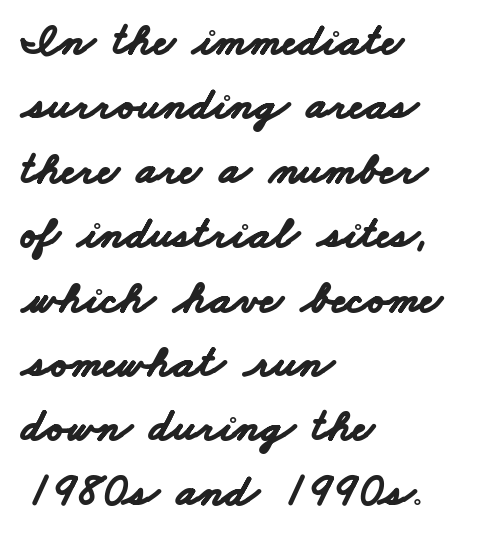
Q: Is the text bold? A: Yes.
Q: Is the typeface a serif or a sans-serif typeface? A: Sans-serif.
Q: Is the text underlined? A: No.
Q: How is the paragraph aligned? A: Left-aligned.
Q: Is the spacing between letters normal or unusually wide? A: Normal.
Q: Is the spacing between lines tight, normal or loose? A: Normal.
Q: Width (condensed, normal, or wide)? A: Wide.
Q: Stroke contrast? A: Low.
Q: x-height? A: Small.
Q: Monospaced? A: No.
